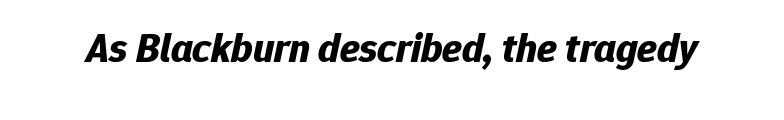
{"italic": "yes", "lean": "right", "slant_degrees": 12, "bold": "yes", "weight": "bold", "width": "normal", "stroke_contrast": "low", "x_height": "medium", "monospaced": "no", "underline": "no", "letter_spacing": "normal", "letter_spacing_em": 0.0, "glyph_px": 41}
